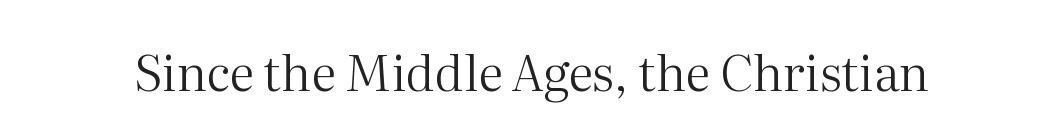
Q: Is the text bold? A: No.
Q: Is the text italic (slanted)? A: No, it is upright.
Q: Is the typeface a serif or a sans-serif typeface? A: Serif.
Q: Is the text underlined? A: No.
Q: Is the spacing between letters normal or unusually wide? A: Normal.
Q: Width (condensed, normal, or wide)? A: Normal.
Q: Stroke contrast? A: Medium.
Q: x-height? A: Medium.
Q: Monospaced? A: No.
